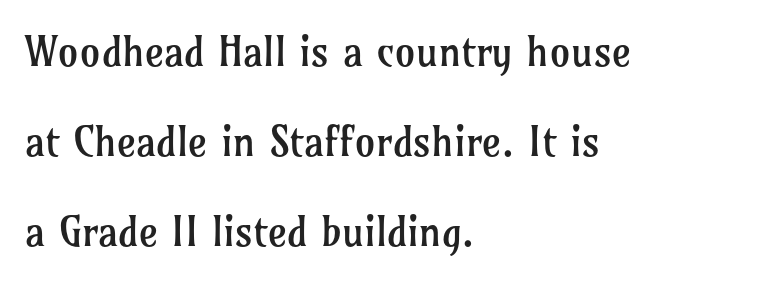
Q: Is the text bold? A: No.
Q: Is the text italic (slanted)? A: No, it is upright.
Q: Is the typeface a serif or a sans-serif typeface? A: Serif.
Q: Is the text underlined? A: No.
Q: How is the paragraph aligned? A: Left-aligned.
Q: Is the spacing between letters normal or unusually wide? A: Normal.
Q: Is the spacing between lines tight, normal or loose? A: Loose.
Q: Width (condensed, normal, or wide)? A: Normal.
Q: Stroke contrast? A: Low.
Q: x-height? A: Medium.
Q: Monospaced? A: No.
